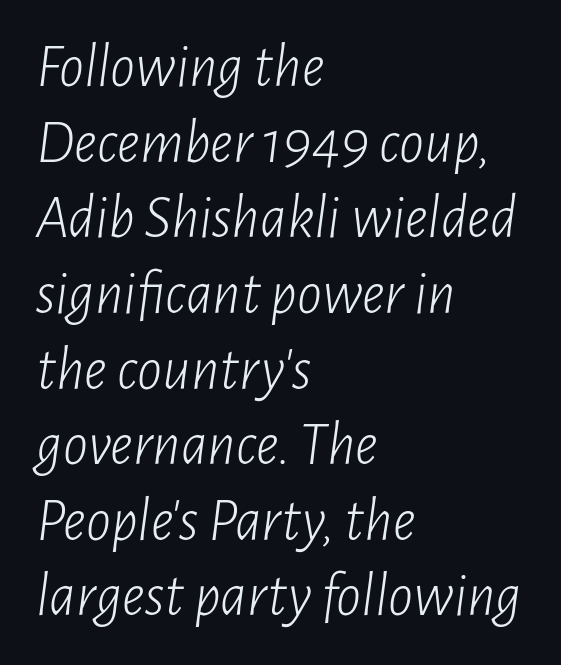
Is this a fixed-width face? No — the glyphs have proportional, varying widths. No extra ink here — the face is not bold. Underlining? Definitely not there. This is oblique type, the kind used for emphasis or titles. The line texture is even and compact thanks to regular tracking. The typesetter chose a ragged-right arrangement here.
